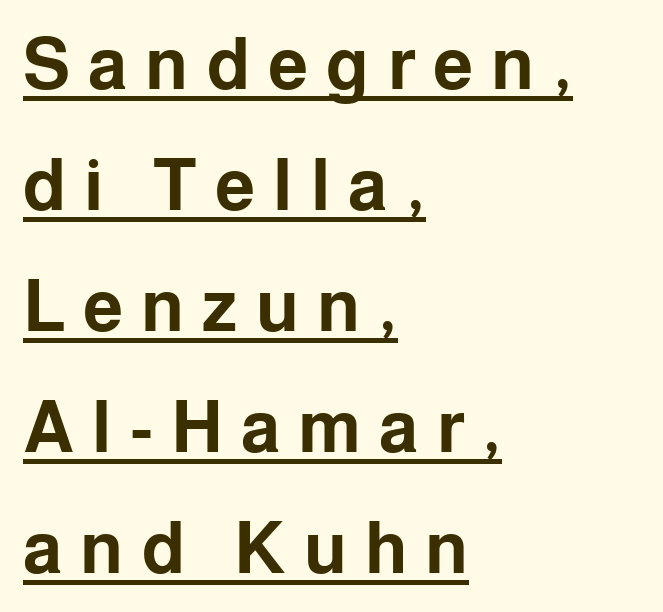
Q: Is the text bold? A: Yes.
Q: Is the text italic (slanted)? A: No, it is upright.
Q: Is the typeface a serif or a sans-serif typeface? A: Sans-serif.
Q: Is the text underlined? A: Yes.
Q: How is the paragraph aligned? A: Left-aligned.
Q: Is the spacing between letters normal or unusually wide? A: Unusually wide.
Q: Is the spacing between lines tight, normal or loose? A: Normal.
Q: Width (condensed, normal, or wide)? A: Normal.
Q: Stroke contrast? A: Low.
Q: x-height? A: Medium.
Q: Monospaced? A: No.
